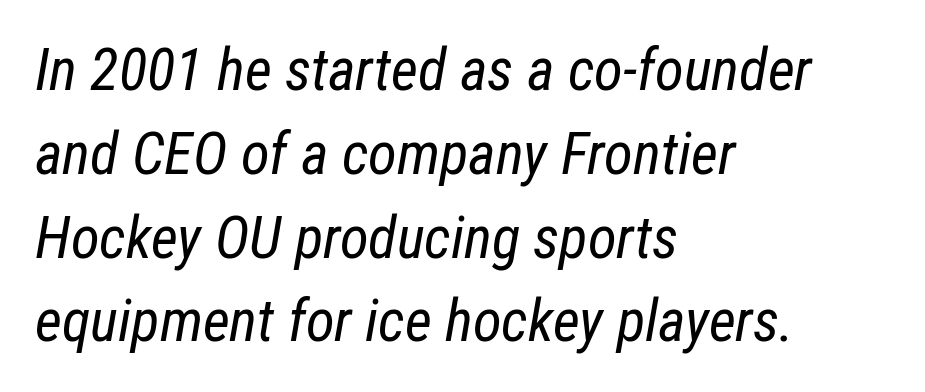
Q: Is the text bold? A: No.
Q: Is the text italic (slanted)? A: Yes, it leans right by about 12 degrees.
Q: Is the text underlined? A: No.
Q: How is the paragraph aligned? A: Left-aligned.
Q: Is the spacing between letters normal or unusually wide? A: Normal.
Q: Is the spacing between lines tight, normal or loose? A: Normal.
Q: Width (condensed, normal, or wide)? A: Condensed.
Q: Stroke contrast? A: Low.
Q: x-height? A: Medium.
Q: Monospaced? A: No.
